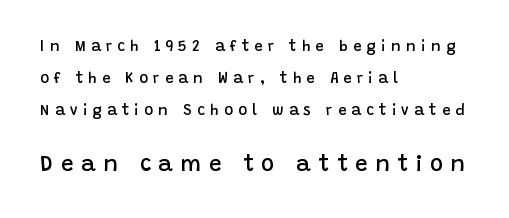
{"italic": "no", "bold": "semi", "underline": "no", "align": "left", "line_spacing": "loose", "line_spacing_ratio": 2.15, "letter_spacing": "wide", "letter_spacing_em": 0.35, "larger_block": "second", "size_ratio": 1.47, "glyph_px": 22}
